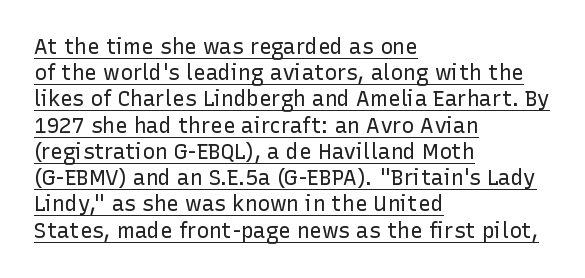
The image shows 21 px text type, upright; set left-aligned, normal line spacing (1.25x), normal letter spacing, underlined.
